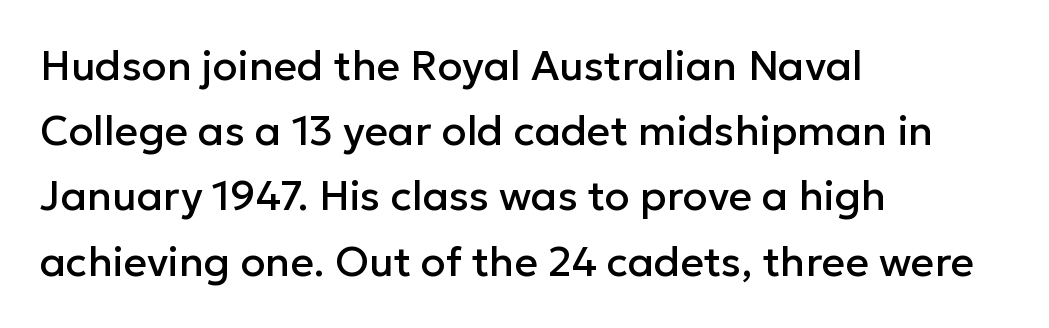
Q: Is the text italic (slanted)? A: No, it is upright.
Q: Is the typeface a serif or a sans-serif typeface? A: Sans-serif.
Q: Is the text underlined? A: No.
Q: How is the paragraph aligned? A: Left-aligned.
Q: Is the spacing between letters normal or unusually wide? A: Normal.
Q: Is the spacing between lines tight, normal or loose? A: Normal.
Q: Width (condensed, normal, or wide)? A: Normal.
Q: Stroke contrast? A: Low.
Q: x-height? A: Medium.
Q: Monospaced? A: No.
